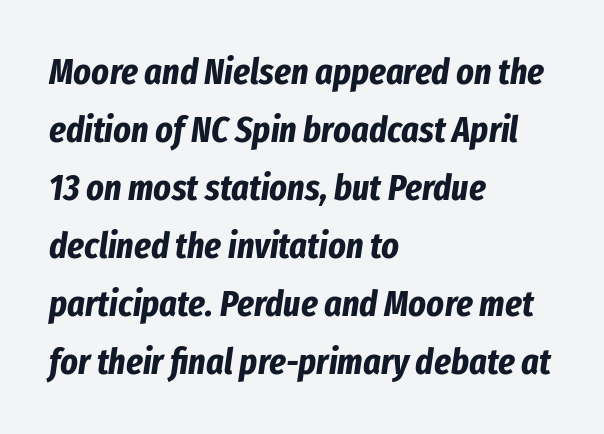
The typesetting leans heavy: a genuine bold. A typesetter would mark this as italic. The passage shown has conventional tracking throughout. Honestly, the row spacing looks completely unremarkable. Notice how the passage keeps a crisp vertical edge on the left only.
